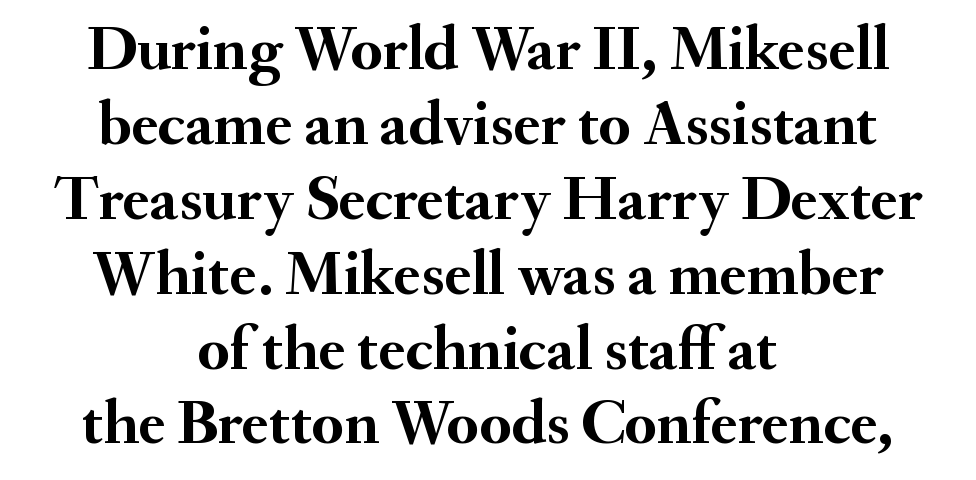
This is serif lettering, the kind often seen in printed books. Do the characters align in a grid? No, the font is proportional. These lines keep a tight, regular rhythm from letter to letter. In terms of weight, the rendering is a true, heavy bold. Compared with a flush-left layout, this one balances lines on the center instead. The axis of the letterforms is exactly vertical.
